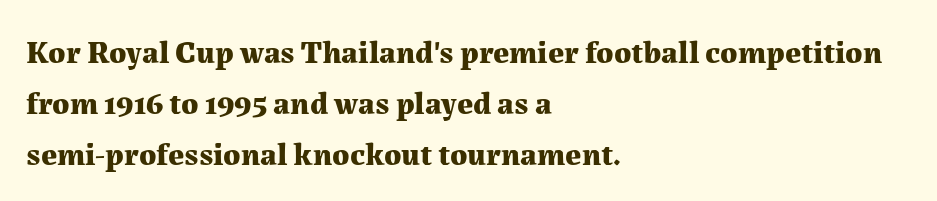
{"serif": "yes", "italic": "no", "bold": "yes", "weight": "bold", "width": "normal", "stroke_contrast": "medium", "x_height": "medium", "monospaced": "no", "underline": "no", "align": "left", "line_spacing": "normal", "line_spacing_ratio": 1.59, "letter_spacing": "normal", "letter_spacing_em": 0.0, "glyph_px": 32}
